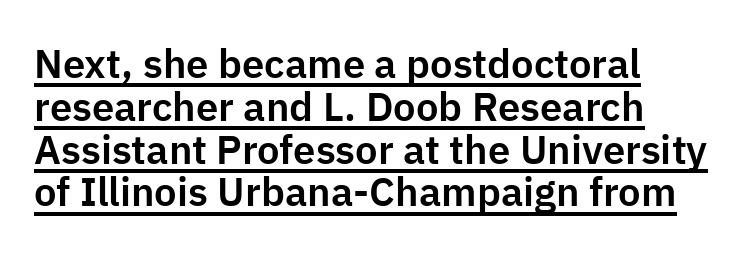
Is there any slant? The stems are plumb. The passage shown is typed in a proportional face where columns would drift. Horizontally, the lines are justified to the leading edge only. Observe the absence of serifs on each vertical stroke in this sample.
